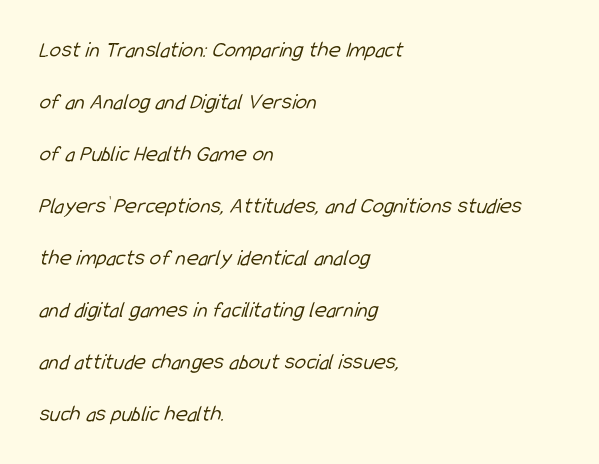
Q: Is the text bold? A: No.
Q: Is the text underlined? A: No.
Q: How is the paragraph aligned? A: Left-aligned.
Q: Is the spacing between letters normal or unusually wide? A: Normal.
Q: Is the spacing between lines tight, normal or loose? A: Loose.
